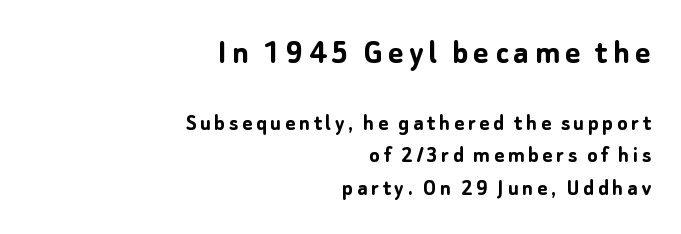
The image shows 36 px semibold sans-serif type, upright; set right-aligned, normal line spacing (1.36x), not underlined; the first (top) block is 1.5x larger; low stroke contrast and a medium x-height.
